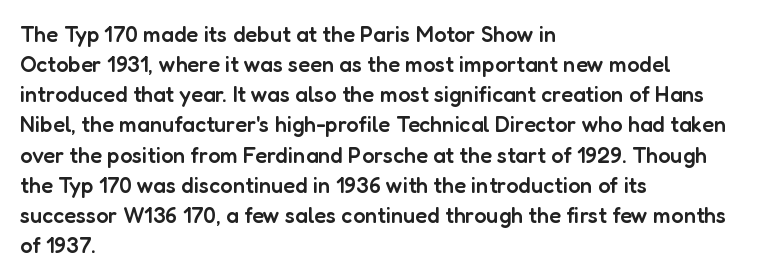
{"italic": "no", "bold": "semi", "underline": "no", "align": "left", "line_spacing": "normal", "line_spacing_ratio": 1.37, "letter_spacing": "normal", "letter_spacing_em": 0.0, "glyph_px": 22}
